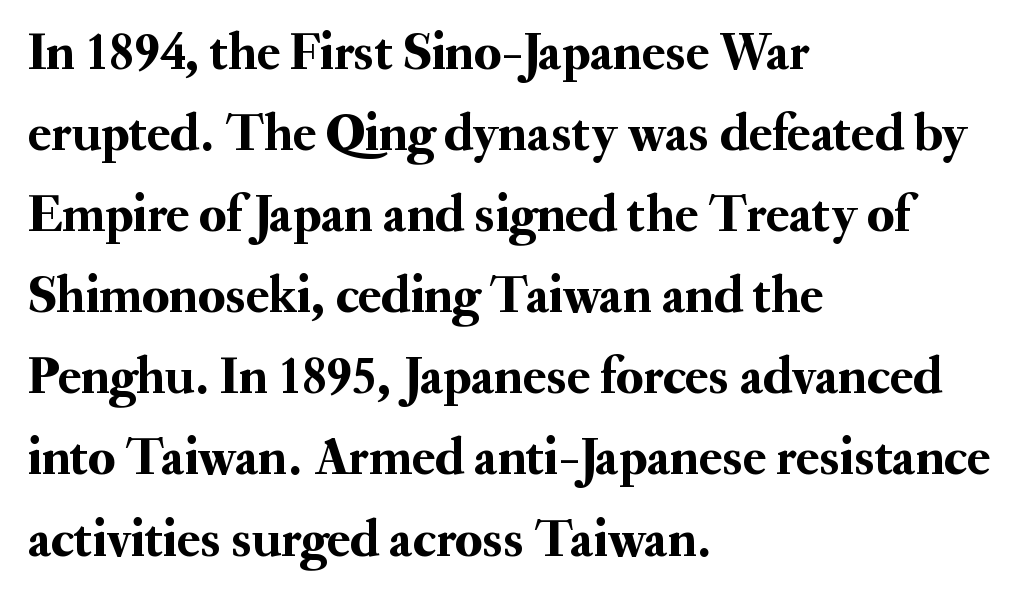
Is there any slant? The stems are plumb. Compared with typical body copy, the letter spacing here is the same. Reading down the column, the eye jumps a familiar distance to each next line. Font category for this specimen: serif.
